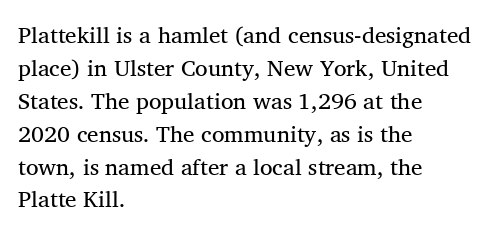
A clean baseline with only descenders dipping below it. This sample is left-justified, so line endings fall wherever the words run out. Leading matches the norm, producing a regular column. A typesetter would call this zero additional tracking.
